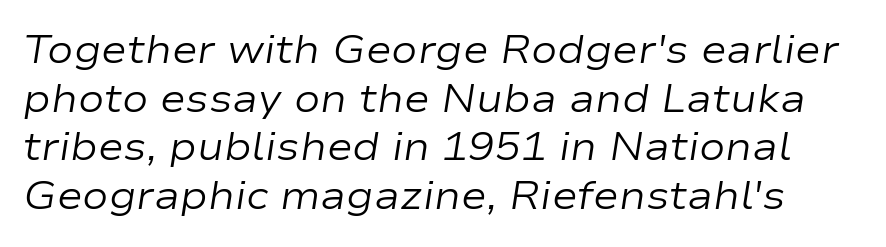
The passage shown stacks its lines at a standard gap. The letters sit at their default tracking, neither squeezed nor spread. The characters are drawn with everyday or finer stroke widths. The text carries the slant typical of an italic or oblique font. The passage shown is not underscored anywhere. This sample has the flowing, uneven cadence of proportional lettering.
